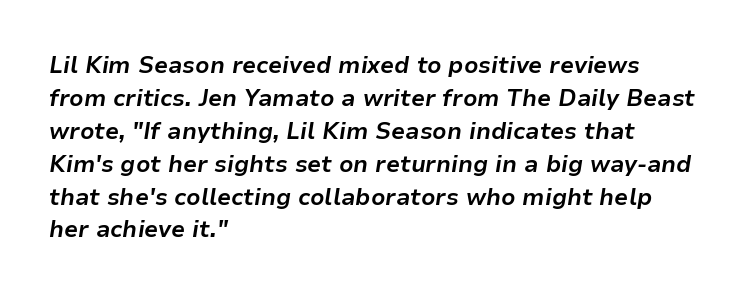
{"italic": "yes", "lean": "right", "slant_degrees": 9, "bold": "yes", "underline": "no", "align": "left", "line_spacing": "normal", "line_spacing_ratio": 1.43, "letter_spacing": "normal", "letter_spacing_em": 0.0, "glyph_px": 23}
